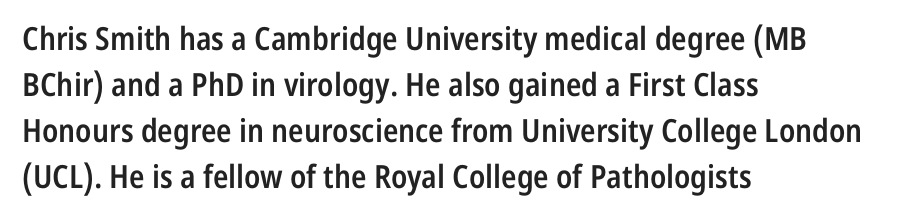
{"serif": "no", "italic": "no", "bold": "semi", "weight": "semibold", "width": "condensed", "stroke_contrast": "low", "x_height": "medium", "monospaced": "no", "underline": "no", "align": "left", "line_spacing": "normal", "line_spacing_ratio": 1.44, "letter_spacing": "normal", "letter_spacing_em": 0.0, "glyph_px": 32}
